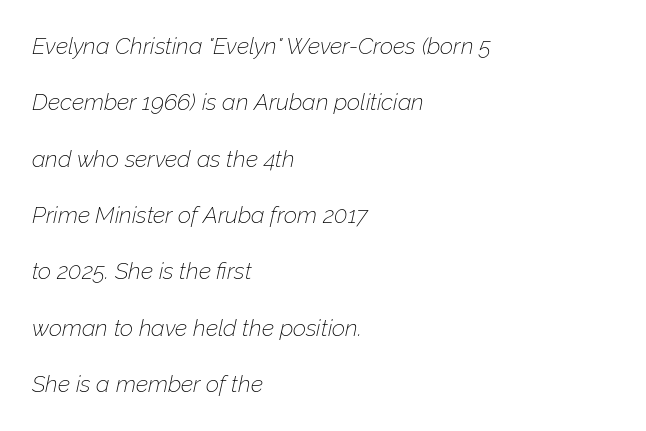
Characters are canted at an angle relative to the baseline's perpendicular. The type is set solid horizontally, with unmodified tracking. The typesetting does not lean heavy: it is not bold. The string is rendered with underlining switched off. The ragged edge is on the right, which tells us the setting is flush left. A typesetter would call this leading open, well beyond the default.
